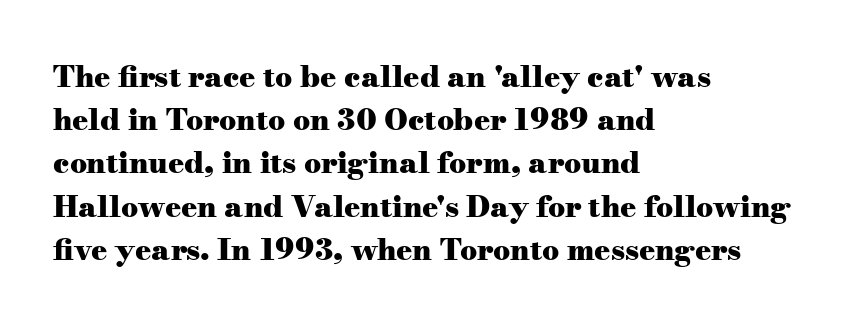
{"serif": "yes", "italic": "no", "bold": "yes", "weight": "heavy", "width": "wide", "stroke_contrast": "medium", "x_height": "small", "monospaced": "no", "underline": "no", "align": "left", "line_spacing": "normal", "line_spacing_ratio": 1.44, "letter_spacing": "normal", "letter_spacing_em": 0.0, "glyph_px": 30}
